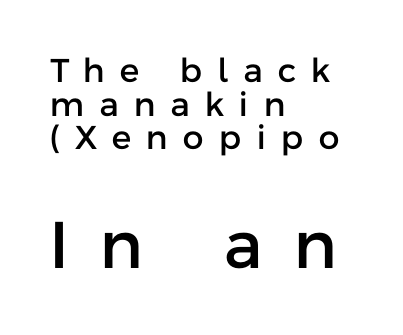
Q: Is the text italic (slanted)? A: No, it is upright.
Q: Is the typeface a serif or a sans-serif typeface? A: Sans-serif.
Q: Is the text underlined? A: No.
Q: How is the paragraph aligned? A: Left-aligned.
Q: Is the spacing between letters normal or unusually wide? A: Unusually wide.
Q: Is the spacing between lines tight, normal or loose? A: Tight.
Q: Which block of text is set in a larger size, the first (top) or the second (bottom)? A: The second (bottom) one.
Q: Width (condensed, normal, or wide)? A: Normal.
Q: Stroke contrast? A: Low.
Q: x-height? A: Medium.
Q: Monospaced? A: No.
